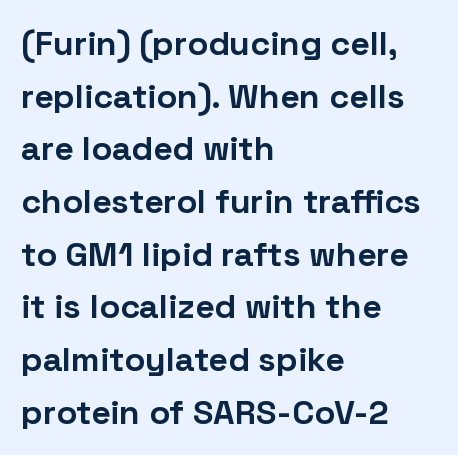
Vertical spacing — default. Inter-character spacing is left at the font's built-in metrics. Has an underline been added? It has not. Note the varied advance widths — an 'i' is clearly narrower than an 'm'. Does the weight exceed regular? Yes, all the way to bold. In terms of letterform style, serifs are entirely absent.
